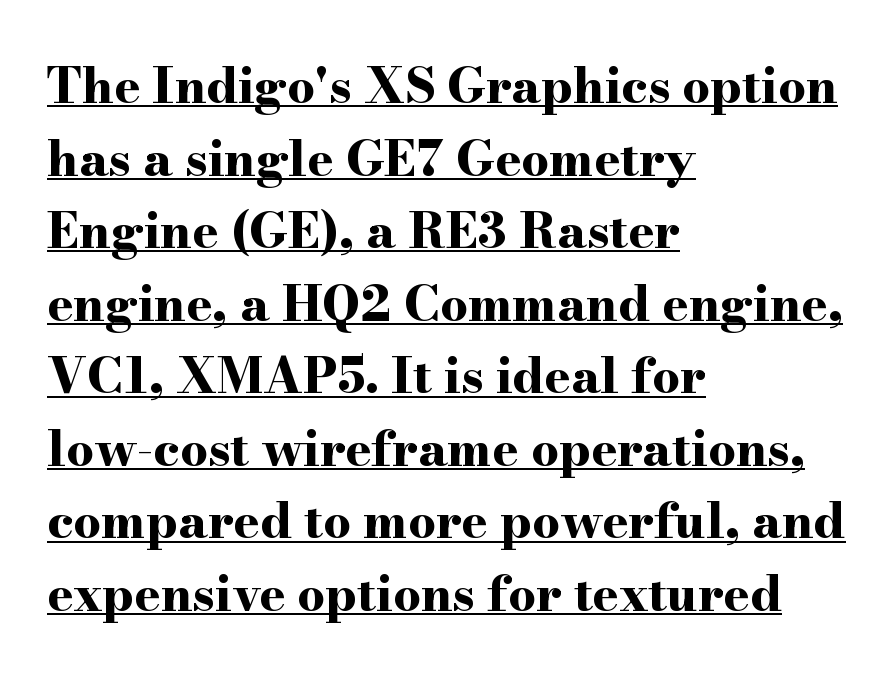
{"serif": "yes", "italic": "no", "bold": "yes", "weight": "bold", "width": "wide", "stroke_contrast": "high", "x_height": "small", "monospaced": "no", "underline": "yes", "align": "left", "line_spacing": "normal", "line_spacing_ratio": 1.48, "letter_spacing": "normal", "letter_spacing_em": 0.0, "glyph_px": 49}
